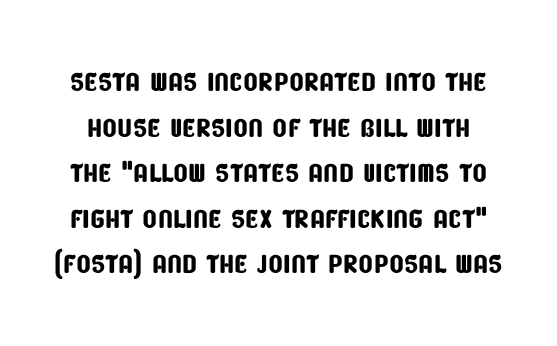
Q: Is the typeface a serif or a sans-serif typeface? A: Sans-serif.
Q: Is the text underlined? A: No.
Q: Is the spacing between letters normal or unusually wide? A: Normal.
Q: Width (condensed, normal, or wide)? A: Condensed.
Q: Stroke contrast? A: Low.
Q: x-height? A: Large.
Q: Monospaced? A: No.
